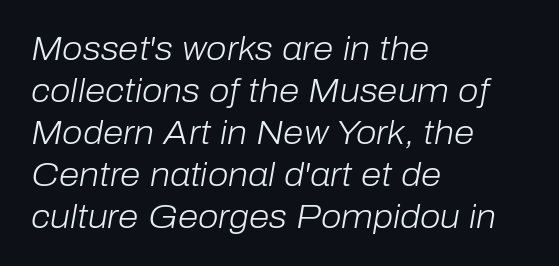
{"italic": "yes", "lean": "right", "slant_degrees": 10, "bold": "no", "weight": "light", "width": "normal", "stroke_contrast": "low", "x_height": "medium", "monospaced": "no", "underline": "no", "align": "left", "line_spacing": "normal", "line_spacing_ratio": 1.27, "letter_spacing": "normal", "letter_spacing_em": 0.0, "glyph_px": 33}
